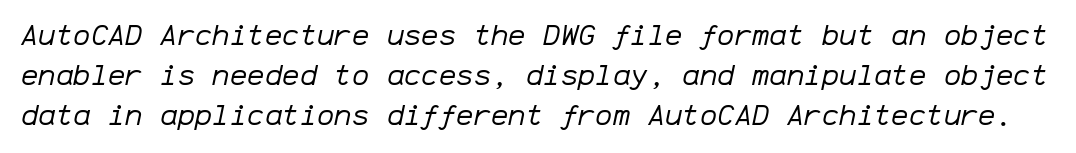
The strip under each line holds only bare page. The axis of the letterforms is tilted away from vertical. A normal amount of white space separates one row of letters from the next. The passage shown is typed in a monospace face where columns stay perfectly aligned. Short note: letters normally spaced.
